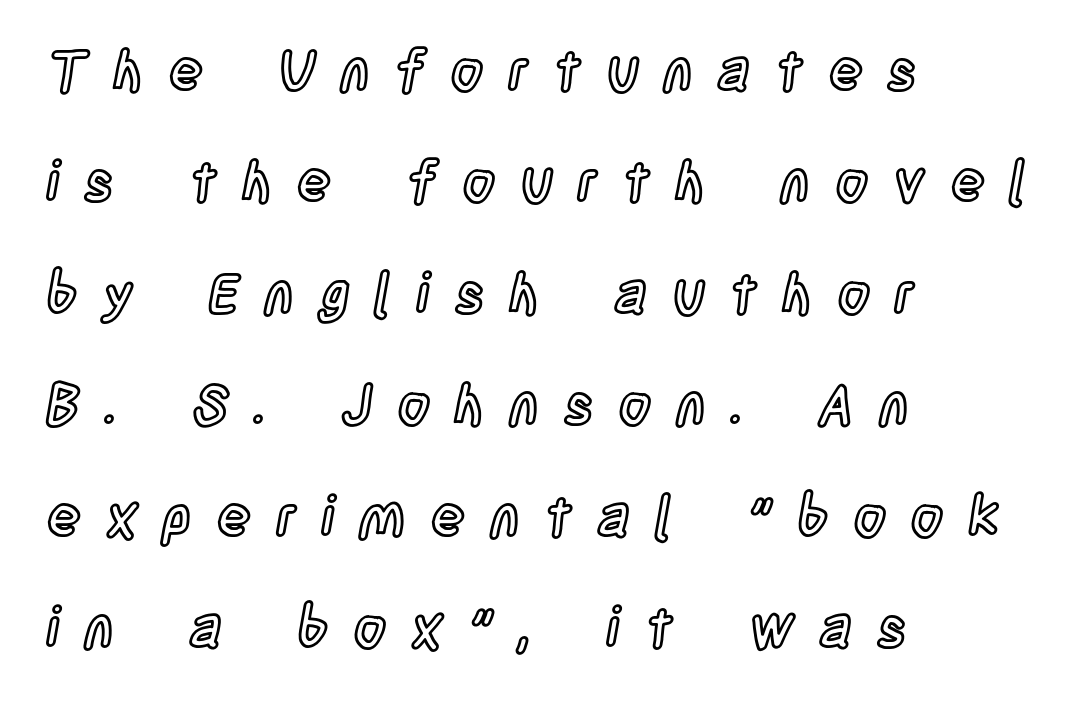
Notice how the passage keeps a crisp vertical edge on the left only. The strip under each line holds only bare page. The passage shown stacks its lines with a broad gap. Is the letter spacing exaggerated? Yes — the characters are pushed far apart.
